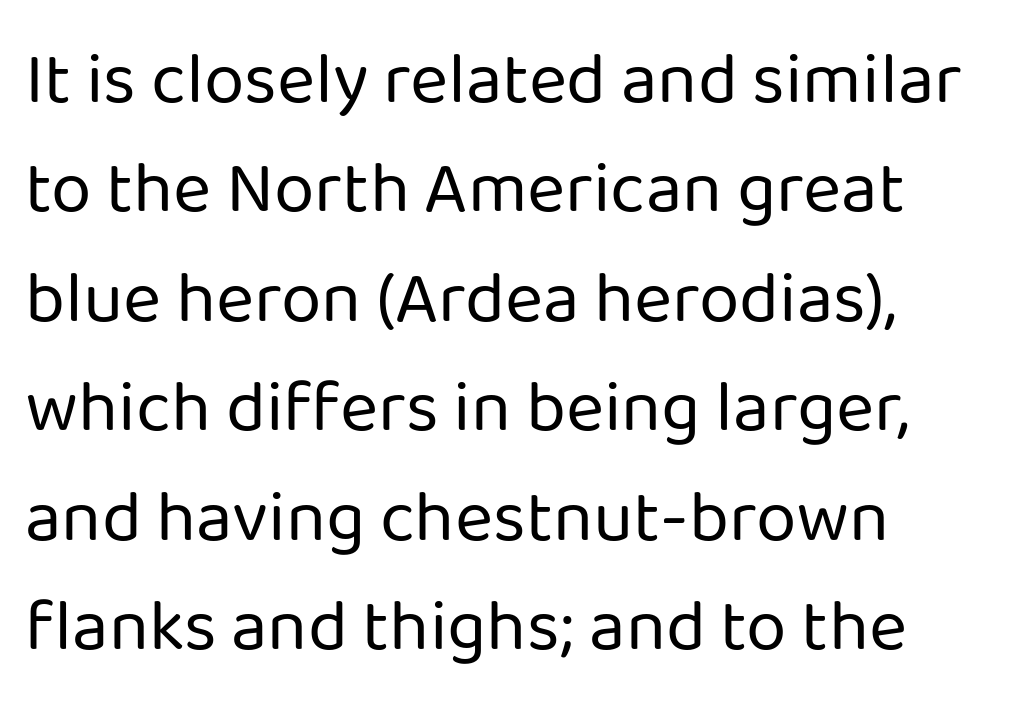
{"serif": "no", "italic": "no", "bold": "no", "weight": "regular", "width": "normal", "stroke_contrast": "low", "x_height": "medium", "monospaced": "no", "underline": "no", "align": "left", "line_spacing": "normal", "line_spacing_ratio": 1.5, "letter_spacing": "normal", "letter_spacing_em": 0.0, "glyph_px": 73}
